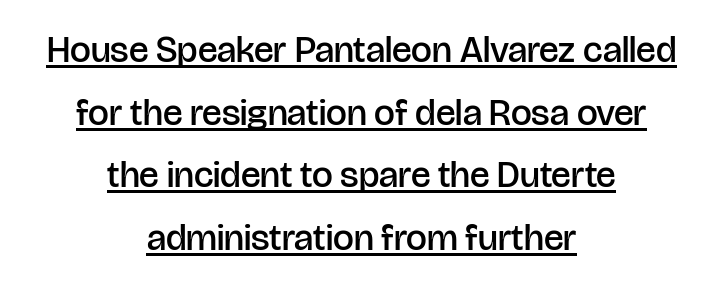
The image shows 37 px semibold sans-serif type, upright; set centered, normal line spacing (1.69x), normal letter spacing, underlined; low stroke contrast and a large x-height.
